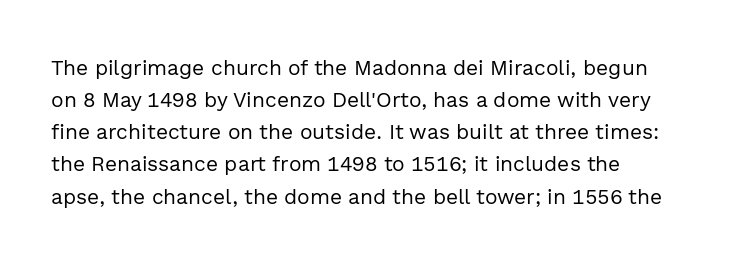
The image shows 21 px text type, upright; set normal line spacing (1.53x), normal letter spacing, not underlined.
